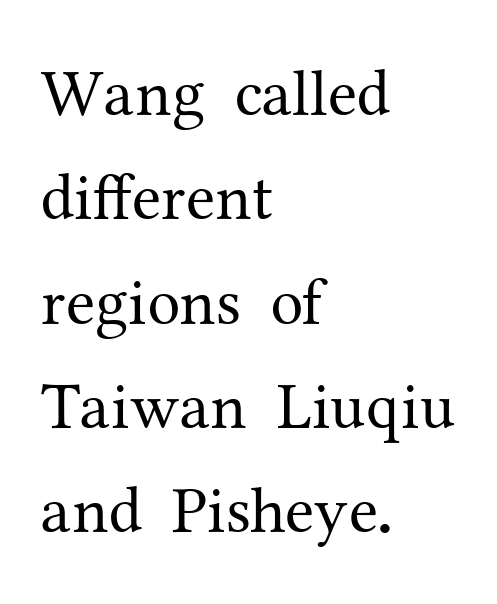
The image shows 66 px regular-weight serif type, upright; set left-aligned, normal line spacing (1.58x), normal letter spacing, not underlined; medium stroke contrast and a medium x-height.
